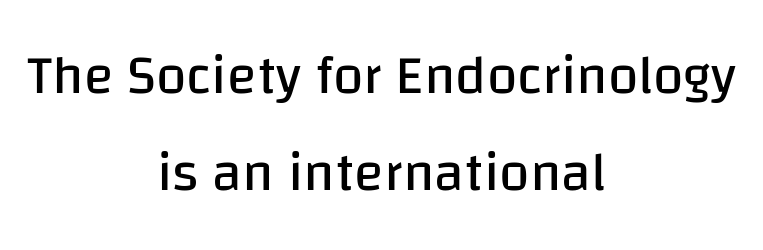
The image shows 55 px regular-weight sans-serif type, upright; set centered, line spacing 1.77x, normal letter spacing, not underlined; low stroke contrast and a large x-height.
